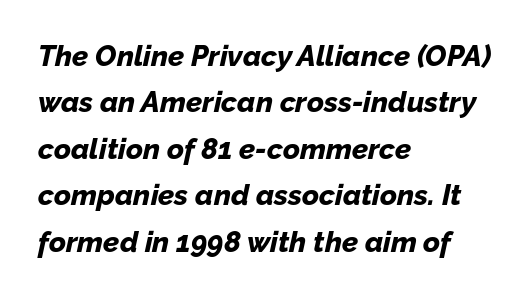
{"italic": "yes", "lean": "right", "slant_degrees": 12, "bold": "yes", "weight": "bold", "width": "normal", "stroke_contrast": "low", "x_height": "medium", "monospaced": "no", "underline": "no", "align": "left", "line_spacing": "normal", "line_spacing_ratio": 1.6, "letter_spacing": "normal", "letter_spacing_em": 0.0, "glyph_px": 29}
